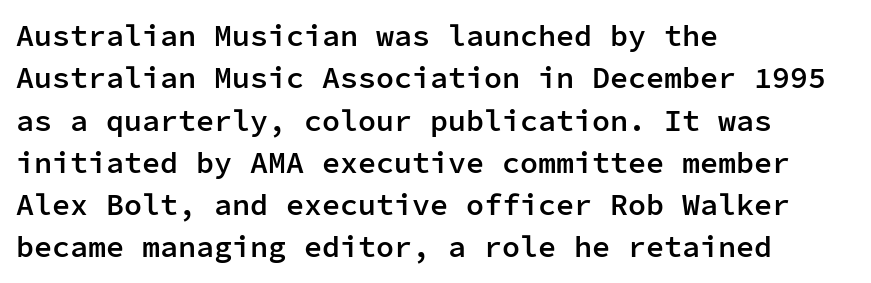
The image shows 30 px semibold sans-serif type, upright, monospaced; set left-aligned, normal line spacing (1.41x), normal letter spacing, not underlined; low stroke contrast and a medium x-height.
